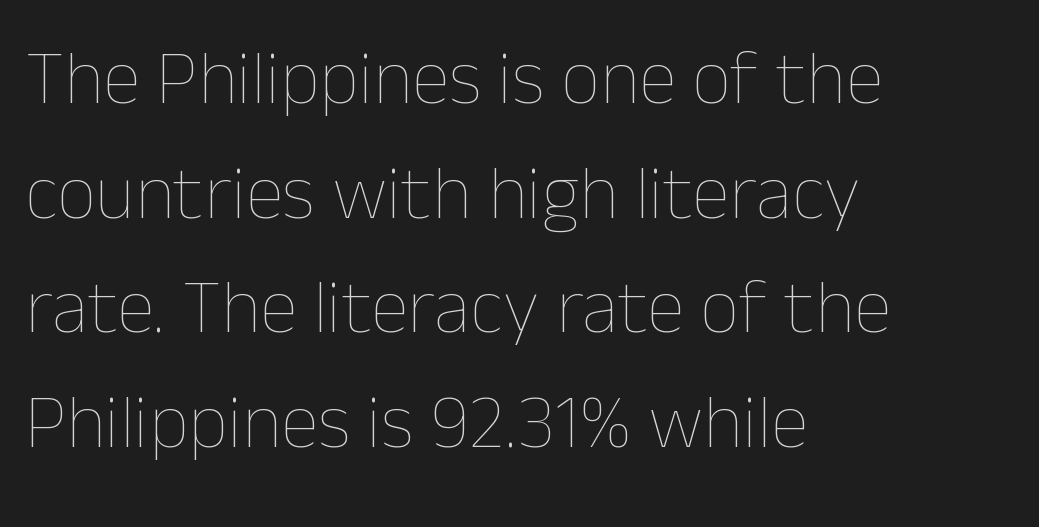
{"italic": "no", "bold": "no", "weight": "thin", "width": "normal", "stroke_contrast": "low", "x_height": "medium", "monospaced": "no", "underline": "no", "align": "left", "line_spacing": "normal", "line_spacing_ratio": 1.49, "letter_spacing": "normal", "letter_spacing_em": 0.0, "glyph_px": 77}
